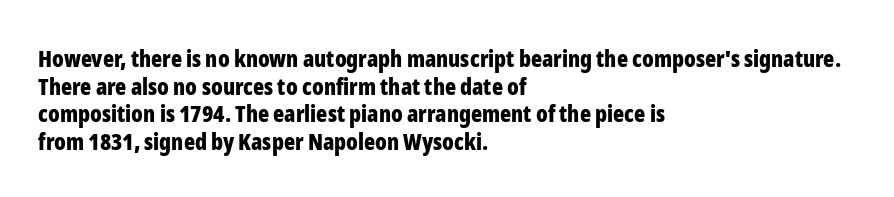
The letters stand upright; this is a roman face. Each word holds together tightly as a unit, with standard inter-letter gaps. Underline: absent. Notice how thick the strokes are: this is what a full bold looks like. The setting favours the left margin, as ordinary paragraphs usually do.
